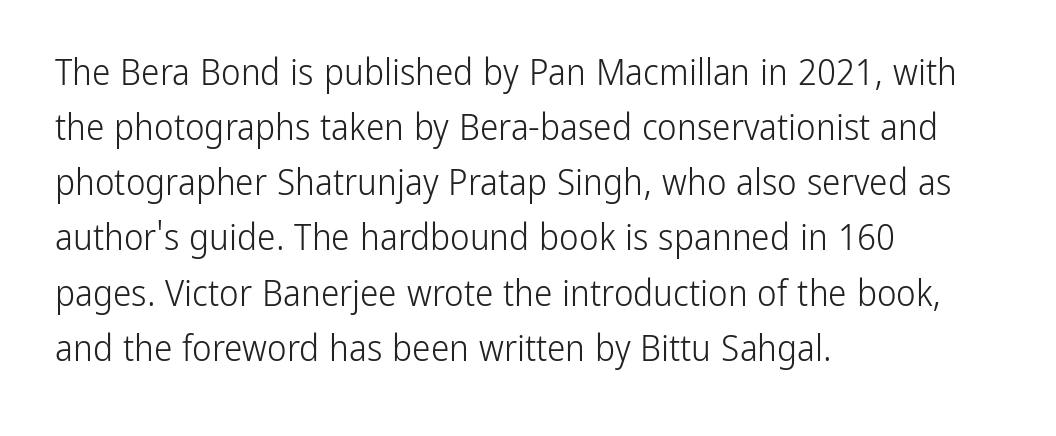
A typesetter would call this leading conventional body-copy spacing. Looks like regular typesetting: each glyph gets only the width it needs. On a weight scale, this lands at 450 or below. Every row of glyphs begins at an identical x-position on the left. Between one letter and the next there's only the usual sliver of space. A roman cut, with each character standing at attention.
